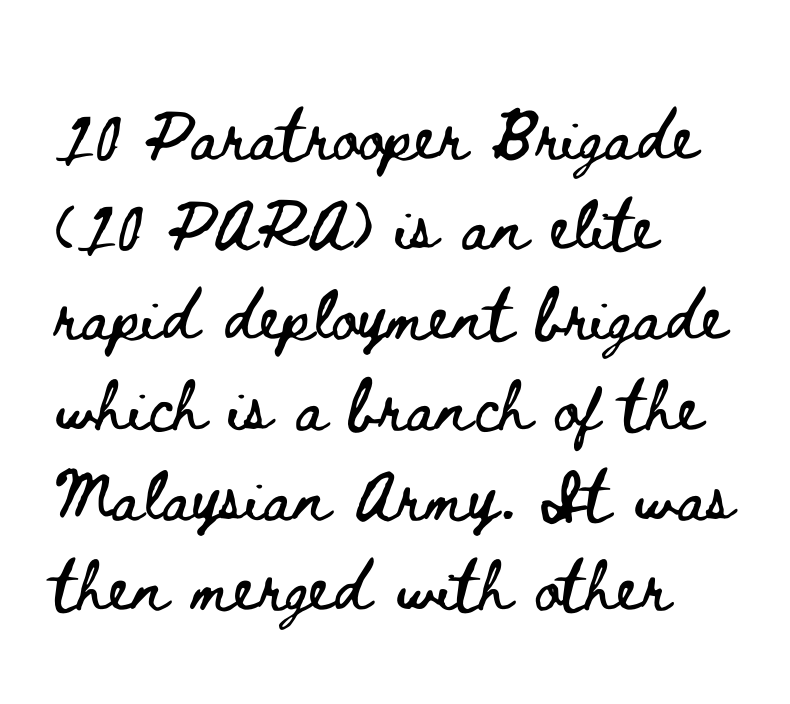
{"width": "wide", "stroke_contrast": "low", "x_height": "small", "monospaced": "no", "underline": "no", "align": "left", "line_spacing": "normal", "line_spacing_ratio": 1.41, "letter_spacing": "normal", "letter_spacing_em": 0.0, "glyph_px": 64}
